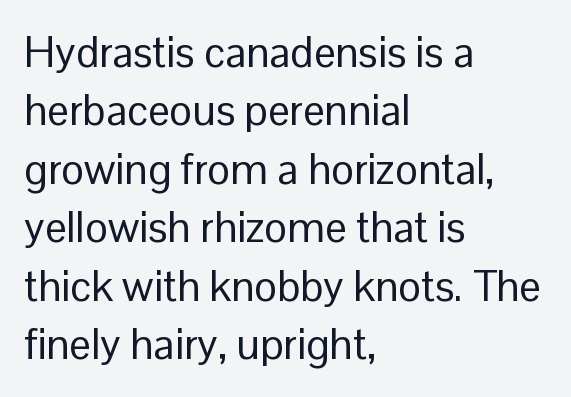
Q: Is the text bold? A: No.
Q: Is the text italic (slanted)? A: No, it is upright.
Q: Is the typeface a serif or a sans-serif typeface? A: Sans-serif.
Q: Is the text underlined? A: No.
Q: How is the paragraph aligned? A: Left-aligned.
Q: Is the spacing between letters normal or unusually wide? A: Normal.
Q: Is the spacing between lines tight, normal or loose? A: Normal.
Q: Width (condensed, normal, or wide)? A: Normal.
Q: Stroke contrast? A: Low.
Q: x-height? A: Medium.
Q: Monospaced? A: No.
